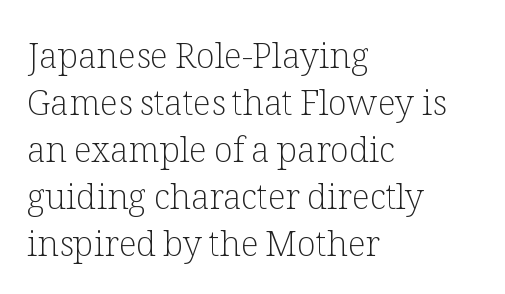
The image shows 35 px light serif type, upright; set left-aligned, normal line spacing (1.34x), normal letter spacing, not underlined; low stroke contrast and a medium x-height.
